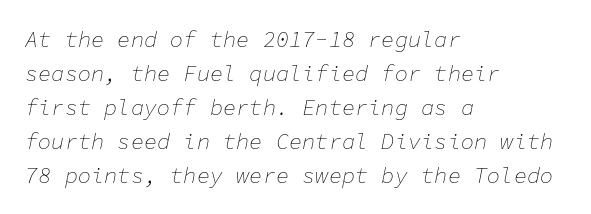
Standard letterfit; no display-style spreading of the glyphs. Summary of vertical rhythm: regular, with standard interline spacing. The gap between lines stays unmarked. This sample uses an oblique cut, with every glyph tilted off the vertical. Does the copy run flush right? No — it runs flush left.
